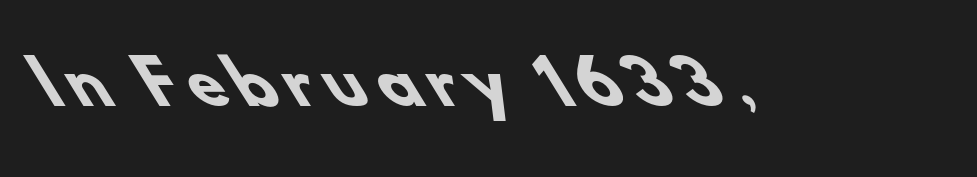
Every letter is thick-stroked: bold, no question. Look at the bottom of the vertical strokes: they stop flat, with no serifs. Descenders hang freely into open space. Note the varied advance widths — an 'i' is clearly narrower than an 'm'.
